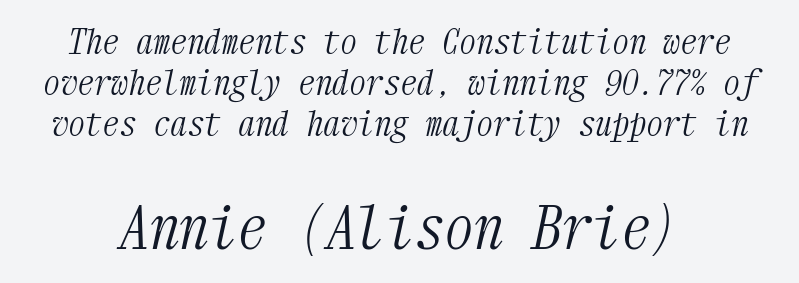
The image shows 59 px light, condensed serif type, italic (leaning right), monospaced; set line spacing 1.2x, normal letter spacing, not underlined; the second (bottom) block is 1.74x larger; medium stroke contrast and a medium x-height.
